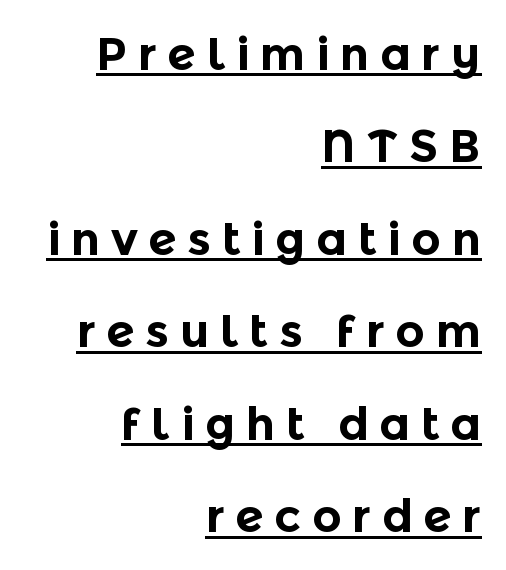
A typesetter would call this heavily tracked-out type. Characters remain perfectly vertical along every line. Airy leading. The passage shown is underscored from start to finish. The rendering uses natural spacing where letterforms have individual widths. You can tell from the bare stems that sans-serif type was used.
